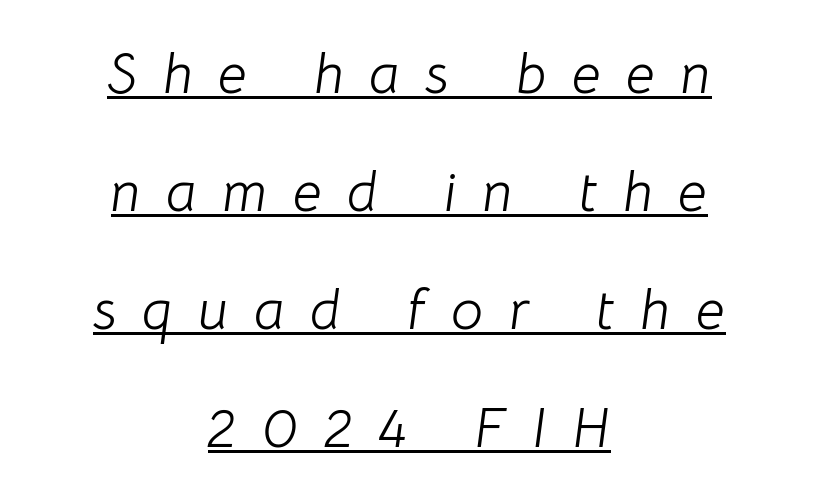
Spacing verdict: proportional, widths tailored to each character. Slant detected: the letters are inclined. Summary of weight: not heavy and not bold. Reading down the column, the eye jumps a long way to each next line. The rendered words wear a rule along their underside. The passage is arranged like a title page — every line centered.
